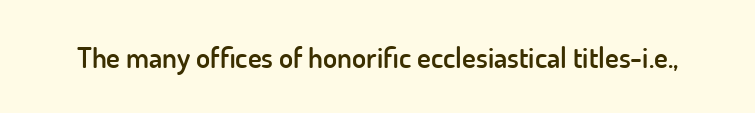
Here the designer chose a conventional face with non-uniform glyph widths. Type style note: lacks serifs. Caption: standard tracking, unaltered. A fair bit of extra ink — the face is semibold, not bold.
